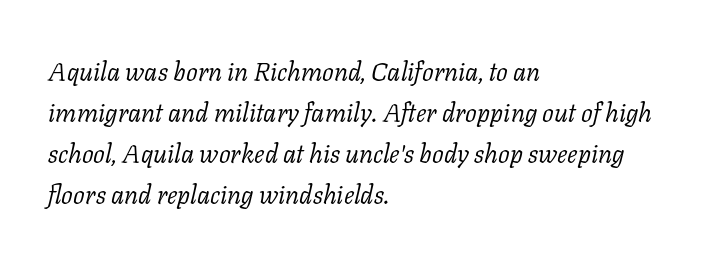
The ragged edge is on the right, which tells us the setting is flush left. Is the stroke heavy? The answer is a plain regular-or-lighter. An italicized treatment has been applied to the whole sample. Any mark beneath the type? The region is blank. Between one letter and the next there's only the usual sliver of space. Is there much room between lines? A standard amount, neither cramped nor airy.
